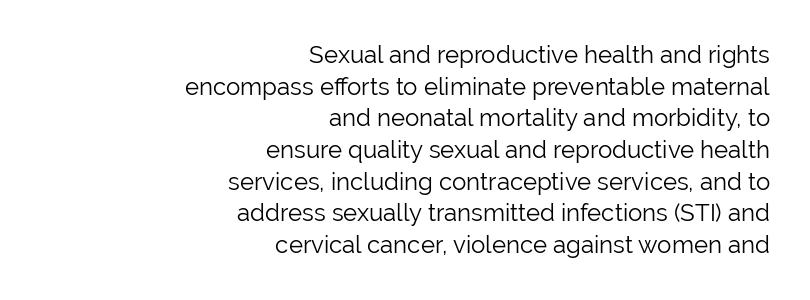
Q: Is the text bold? A: No.
Q: Is the text italic (slanted)? A: No, it is upright.
Q: Is the text underlined? A: No.
Q: How is the paragraph aligned? A: Right-aligned.
Q: Is the spacing between letters normal or unusually wide? A: Normal.
Q: Is the spacing between lines tight, normal or loose? A: Normal.
